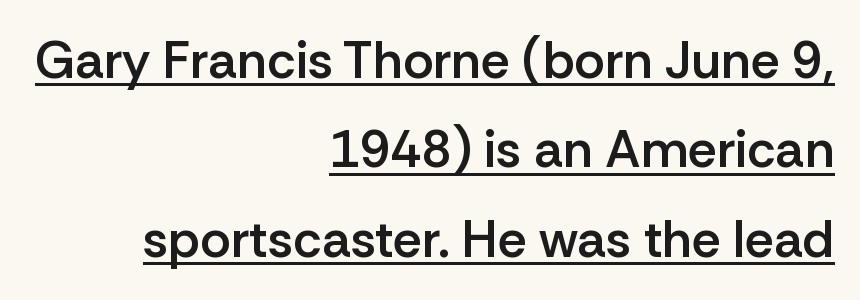
{"serif": "no", "italic": "no", "bold": "semi", "weight": "semibold", "width": "normal", "stroke_contrast": "low", "x_height": "medium", "monospaced": "no", "underline": "yes", "align": "right", "line_spacing_ratio": 1.72, "letter_spacing": "normal", "letter_spacing_em": 0.0, "glyph_px": 52}
